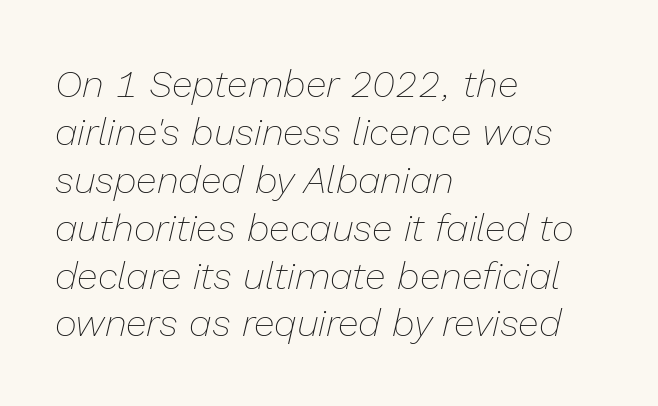
Q: Is the text bold? A: No.
Q: Is the text italic (slanted)? A: Yes, it leans right by about 13 degrees.
Q: Is the text underlined? A: No.
Q: How is the paragraph aligned? A: Left-aligned.
Q: Is the spacing between letters normal or unusually wide? A: Normal.
Q: Is the spacing between lines tight, normal or loose? A: Normal.
Q: Width (condensed, normal, or wide)? A: Normal.
Q: Stroke contrast? A: Low.
Q: x-height? A: Medium.
Q: Monospaced? A: No.
